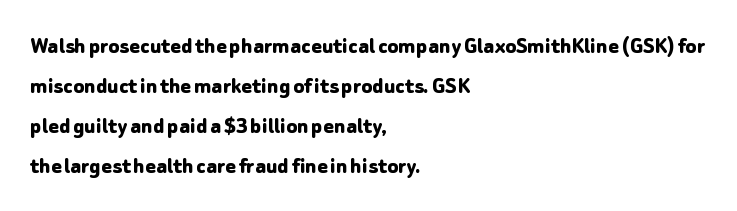
Q: Is the text bold? A: Yes.
Q: Is the text italic (slanted)? A: No, it is upright.
Q: Is the text underlined? A: No.
Q: How is the paragraph aligned? A: Left-aligned.
Q: Is the spacing between letters normal or unusually wide? A: Normal.
Q: Is the spacing between lines tight, normal or loose? A: Normal.
